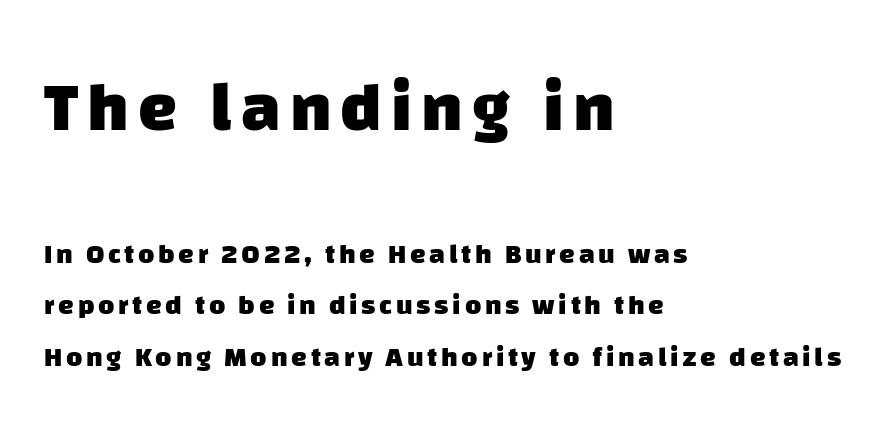
Q: Is the text bold? A: Yes.
Q: Is the typeface a serif or a sans-serif typeface? A: Sans-serif.
Q: Is the text underlined? A: No.
Q: How is the paragraph aligned? A: Left-aligned.
Q: Which block of text is set in a larger size, the first (top) or the second (bottom)? A: The first (top) one.
Q: Width (condensed, normal, or wide)? A: Normal.
Q: Stroke contrast? A: Low.
Q: x-height? A: Large.
Q: Monospaced? A: No.
